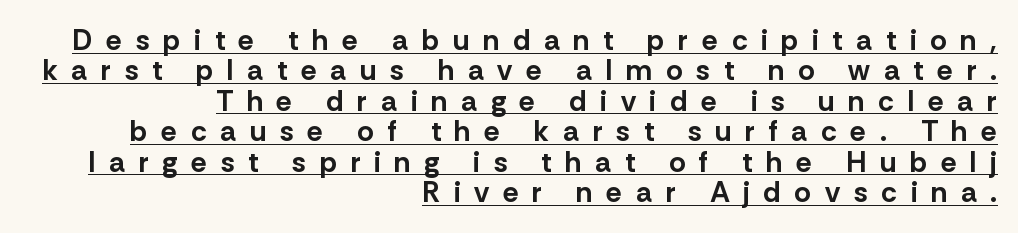
The image shows 29 px bold sans-serif type, upright; set right-aligned, tight line spacing (1.05x), unusually wide letter spacing (+0.47 em), underlined; low stroke contrast and a medium x-height.
